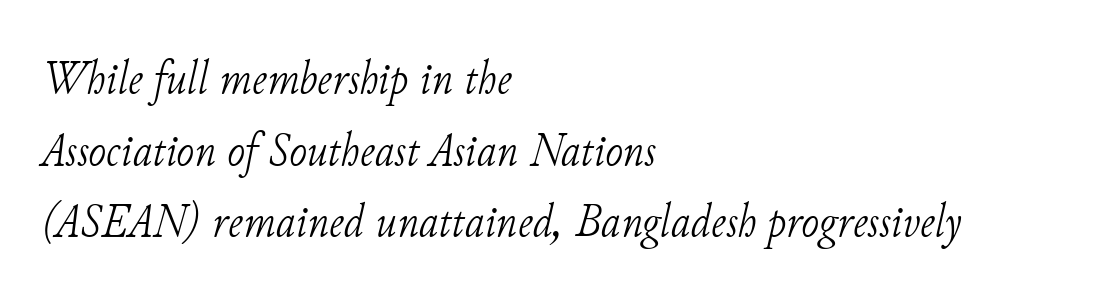
The font's italic variant was chosen for this text. Characters follow at the spacing the type designer built in. Regarding leading, the lines here are spaced in the standard way. Typeset ragged right — the left edge is the straight one. Spacing verdict: proportional, widths tailored to each character. Weight class: somewhere from thin through regular.
